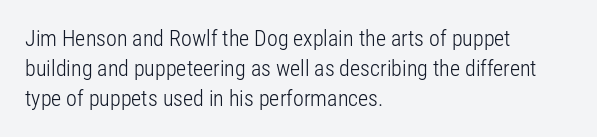
Reading down the column, the eye jumps a familiar distance to each next line. Left-aligned paragraph, ragged on the right. Check under the words: just untouched page. Nope, not italic — everything's standing straight.
